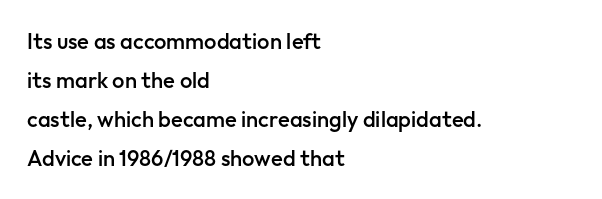
Q: Is the text bold? A: Semi-bold.
Q: Is the text italic (slanted)? A: No, it is upright.
Q: Is the text underlined? A: No.
Q: How is the paragraph aligned? A: Left-aligned.
Q: Is the spacing between letters normal or unusually wide? A: Normal.
